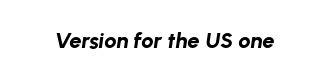
The passage shown is emphatically bold. Descenders are the only things crossing below the line. Between one letter and the next there's only the usual sliver of space. When letters slant like this, we call the style italic.
